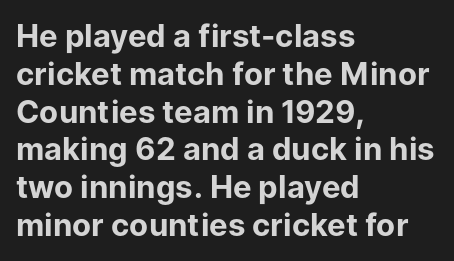
{"serif": "no", "italic": "no", "bold": "yes", "weight": "bold", "width": "normal", "stroke_contrast": "low", "x_height": "medium", "monospaced": "no", "underline": "no", "align": "left", "line_spacing_ratio": 1.22, "letter_spacing": "normal", "letter_spacing_em": 0.0, "glyph_px": 31}
